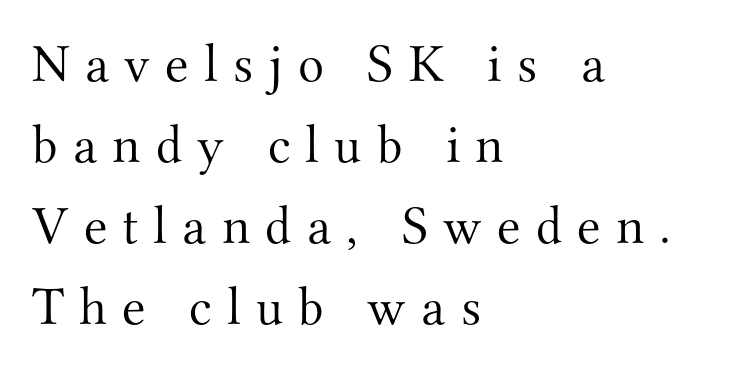
{"serif": "yes", "italic": "no", "bold": "no", "weight": "light", "width": "normal", "stroke_contrast": "medium", "x_height": "small", "monospaced": "no", "underline": "no", "align": "left", "line_spacing": "normal", "line_spacing_ratio": 1.5, "letter_spacing": "wide", "letter_spacing_em": 0.28, "glyph_px": 54}
